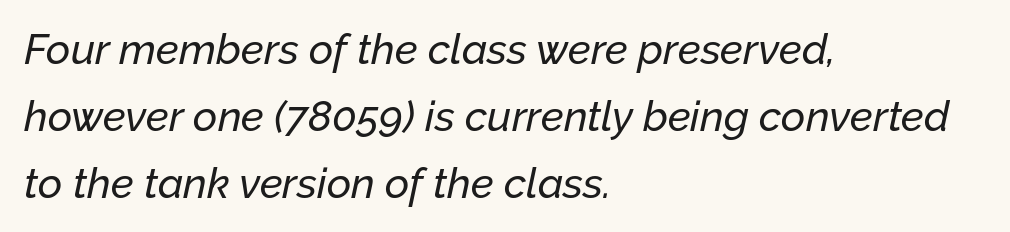
{"italic": "yes", "lean": "right", "slant_degrees": 12, "width": "normal", "stroke_contrast": "low", "x_height": "medium", "monospaced": "no", "underline": "no", "align": "left", "line_spacing": "normal", "line_spacing_ratio": 1.59, "letter_spacing": "normal", "letter_spacing_em": 0.0, "glyph_px": 42}
